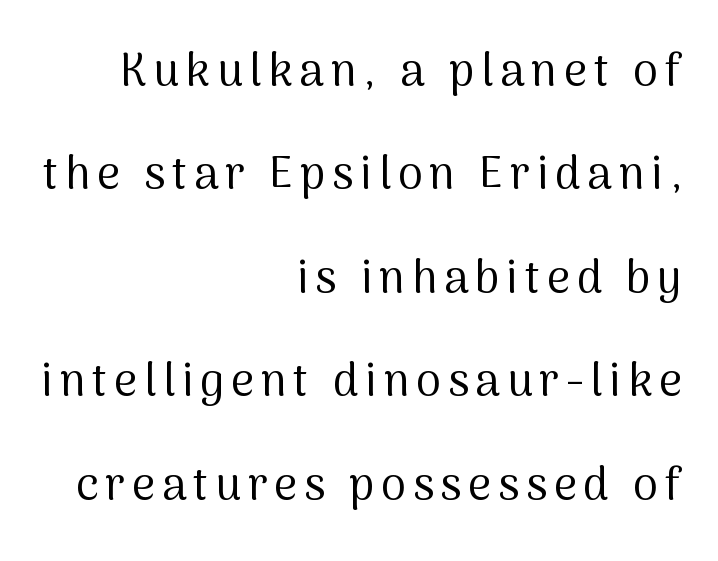
Alignment: flush right. The leading is generous, giving the passage an open texture. Clear beneath every line of the passage. On a weight scale, this lands at 450 or below.
